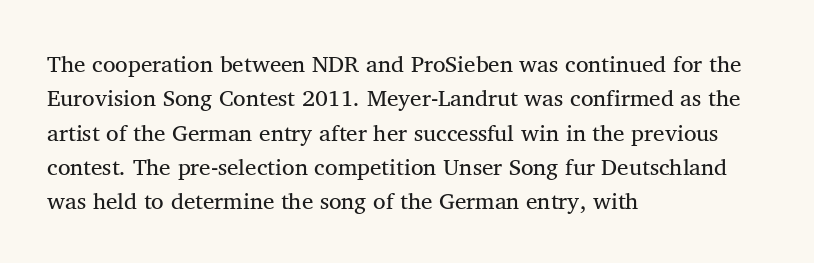
{"bold": "no", "underline": "no", "align": "left", "line_spacing": "normal", "line_spacing_ratio": 1.49, "letter_spacing": "normal", "letter_spacing_em": 0.0, "glyph_px": 23}
